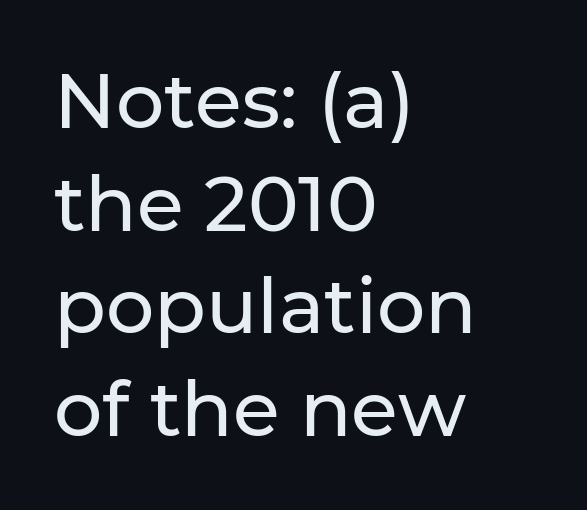
{"serif": "no", "italic": "no", "width": "normal", "stroke_contrast": "low", "x_height": "medium", "monospaced": "no", "underline": "no", "align": "left", "line_spacing": "normal", "line_spacing_ratio": 1.35, "letter_spacing": "normal", "letter_spacing_em": 0.0, "glyph_px": 76}
